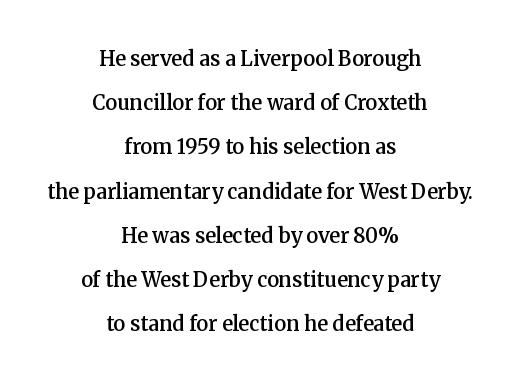
{"italic": "no", "bold": "semi", "underline": "no", "align": "center", "line_spacing": "loose", "line_spacing_ratio": 2.21, "letter_spacing": "normal", "letter_spacing_em": 0.0, "glyph_px": 20}
